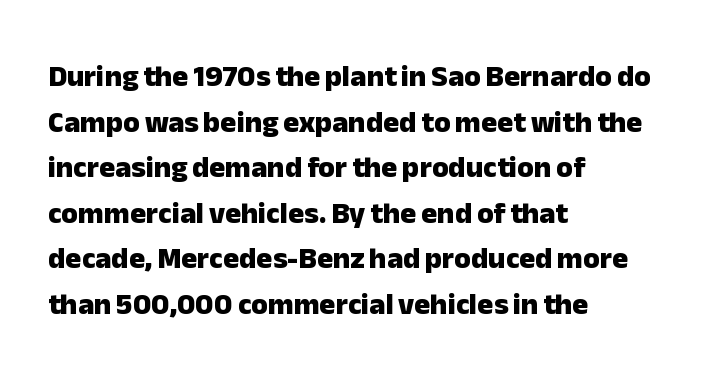
The image shows 30 px heavy sans-serif type, upright; set left-aligned, normal line spacing (1.52x), normal letter spacing, not underlined; low stroke contrast and a medium x-height.
